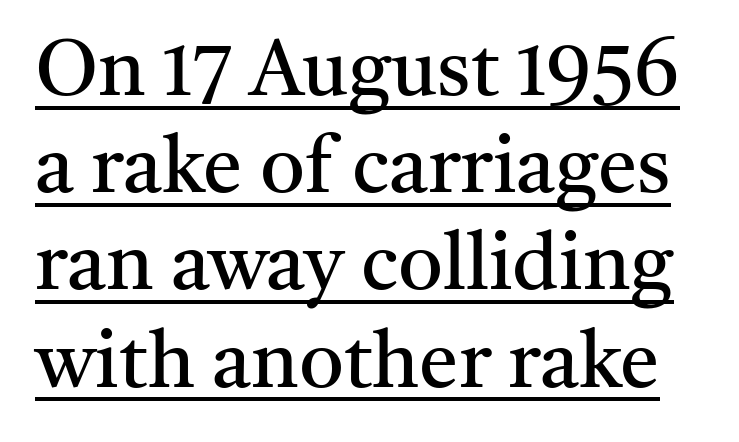
In terms of letterform style, serifs are clearly present. You could not count columns in this text — the font is proportionally spaced. The face used here is rendered with its standard letterfit. A roman cut, with each character standing at attention. This reads as an unemphasized weight, regular at the heaviest.
